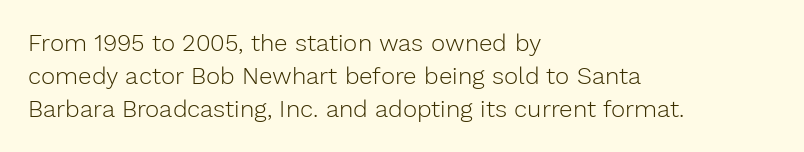
Horizontally, the lines are justified to the leading edge only. A roman cut, with each character standing at attention. The lines sit at an ordinary, default distance from one another. The font sits on the lighter half of the weight spectrum, regular included. Just letters on the line, the space beneath them empty. Standard letterfit; no display-style spreading of the glyphs.
